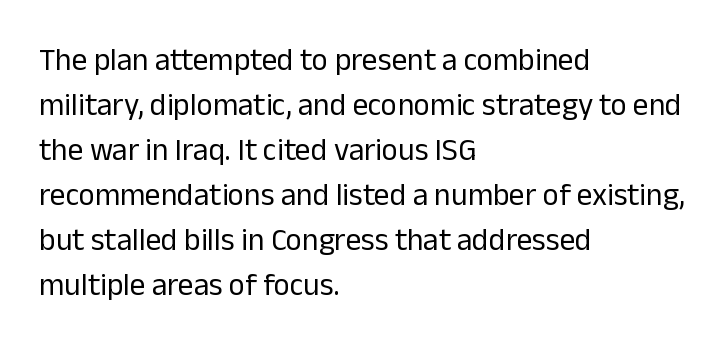
{"serif": "no", "italic": "no", "bold": "no", "weight": "regular", "width": "normal", "stroke_contrast": "low", "x_height": "medium", "monospaced": "no", "underline": "no", "align": "left", "line_spacing": "normal", "line_spacing_ratio": 1.45, "letter_spacing": "normal", "letter_spacing_em": 0.0, "glyph_px": 31}
